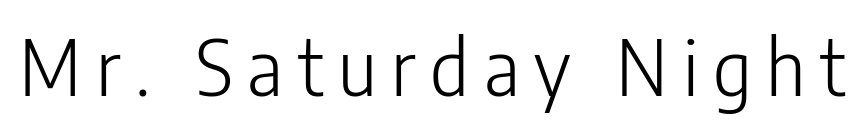
Q: Is the text bold? A: No.
Q: Is the text italic (slanted)? A: No, it is upright.
Q: Is the typeface a serif or a sans-serif typeface? A: Sans-serif.
Q: Is the text underlined? A: No.
Q: Width (condensed, normal, or wide)? A: Condensed.
Q: Stroke contrast? A: Low.
Q: x-height? A: Medium.
Q: Monospaced? A: No.
